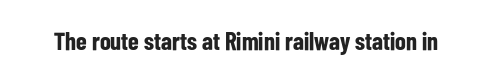
{"italic": "no", "bold": "yes", "underline": "no", "letter_spacing": "normal", "letter_spacing_em": 0.0, "glyph_px": 25}
